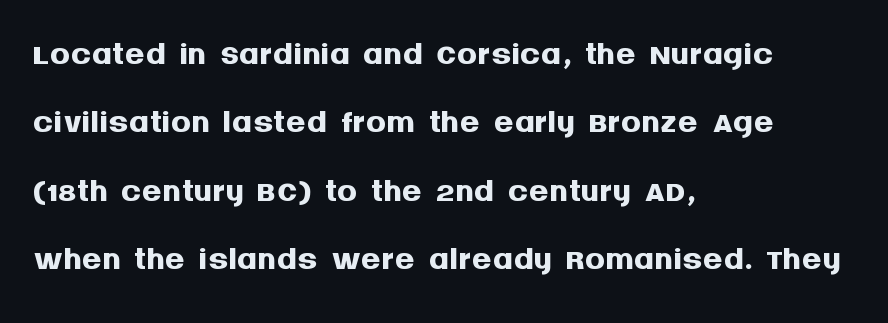
The image shows 50 px semibold sans-serif type, upright; set left-aligned, normal line spacing (1.37x), normal letter spacing, not underlined; medium stroke contrast and a large x-height.
